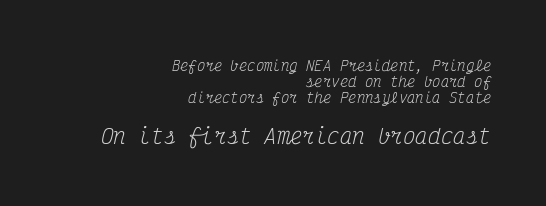
Q: Is the text bold? A: No.
Q: Is the text italic (slanted)? A: Yes, it leans right by about 12 degrees.
Q: Is the text underlined? A: No.
Q: How is the paragraph aligned? A: Right-aligned.
Q: Is the spacing between letters normal or unusually wide? A: Normal.
Q: Is the spacing between lines tight, normal or loose? A: Tight.
Q: Which block of text is set in a larger size, the first (top) or the second (bottom)? A: The second (bottom) one.
